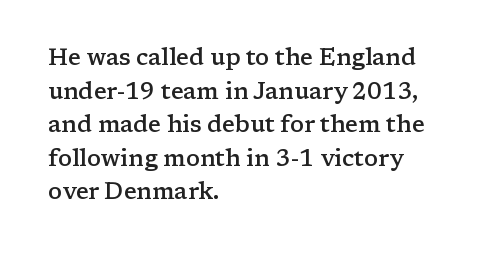
The image shows 23 px text type, upright; set left-aligned, normal line spacing (1.46x), normal letter spacing, not underlined.
